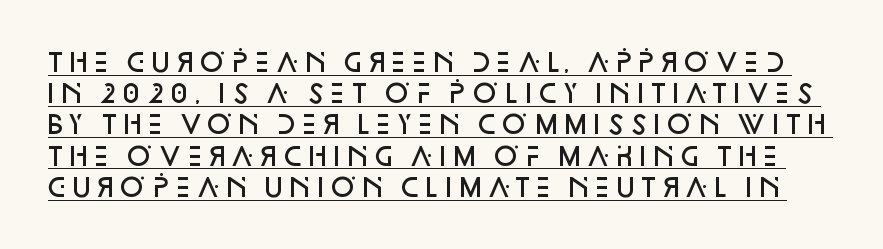
The image shows 25 px text type, upright; set normal line spacing (1.25x), normal letter spacing, underlined.
